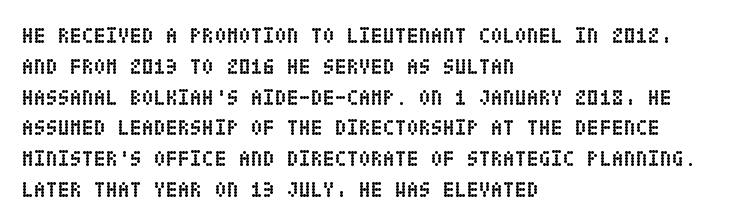
Q: Is the text bold? A: Yes.
Q: Is the text italic (slanted)? A: No, it is upright.
Q: Is the text underlined? A: No.
Q: How is the paragraph aligned? A: Left-aligned.
Q: Is the spacing between letters normal or unusually wide? A: Normal.
Q: Is the spacing between lines tight, normal or loose? A: Normal.
